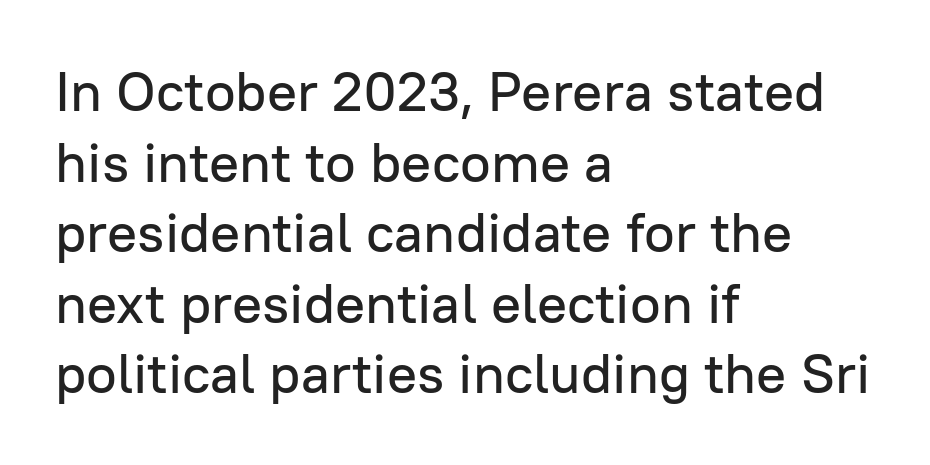
Q: Is the text italic (slanted)? A: No, it is upright.
Q: Is the typeface a serif or a sans-serif typeface? A: Sans-serif.
Q: Is the text underlined? A: No.
Q: How is the paragraph aligned? A: Left-aligned.
Q: Is the spacing between letters normal or unusually wide? A: Normal.
Q: Is the spacing between lines tight, normal or loose? A: Normal.
Q: Width (condensed, normal, or wide)? A: Normal.
Q: Stroke contrast? A: Low.
Q: x-height? A: Medium.
Q: Monospaced? A: No.
